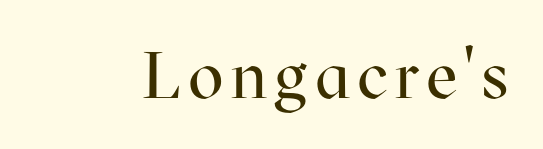
{"serif": "yes", "italic": "no", "bold": "no", "weight": "regular", "width": "normal", "stroke_contrast": "high", "x_height": "medium", "monospaced": "no", "underline": "no", "glyph_px": 66}
